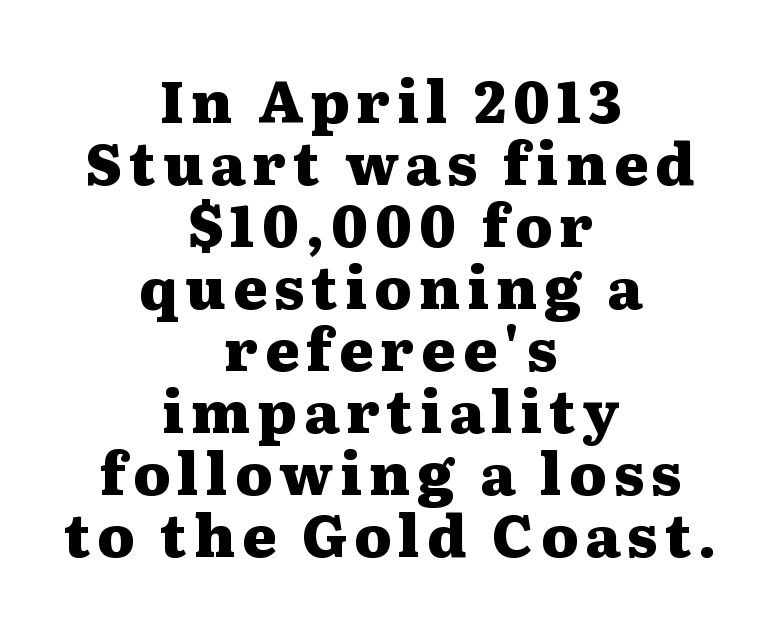
The image shows 58 px heavy, wide serif type, upright; set centered, tight line spacing (1.07x), not underlined; medium stroke contrast and a medium x-height.
